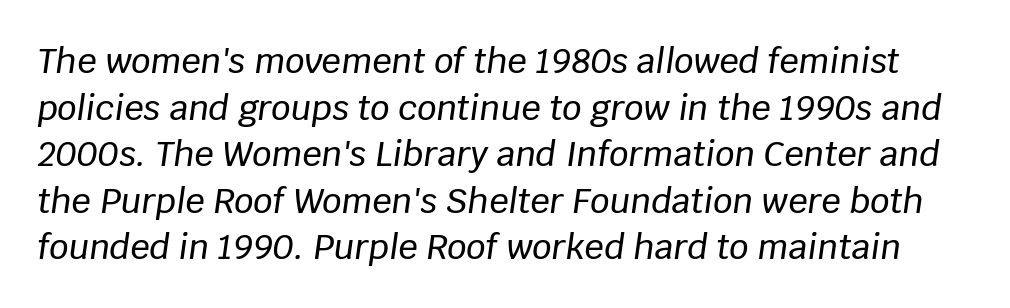
Clear beneath every line of the passage. The gaps between neighbouring characters are ordinary and unremarkable. Observe the lean: these are italic letterforms. Regarding leading, the lines here are spaced in the standard way.
